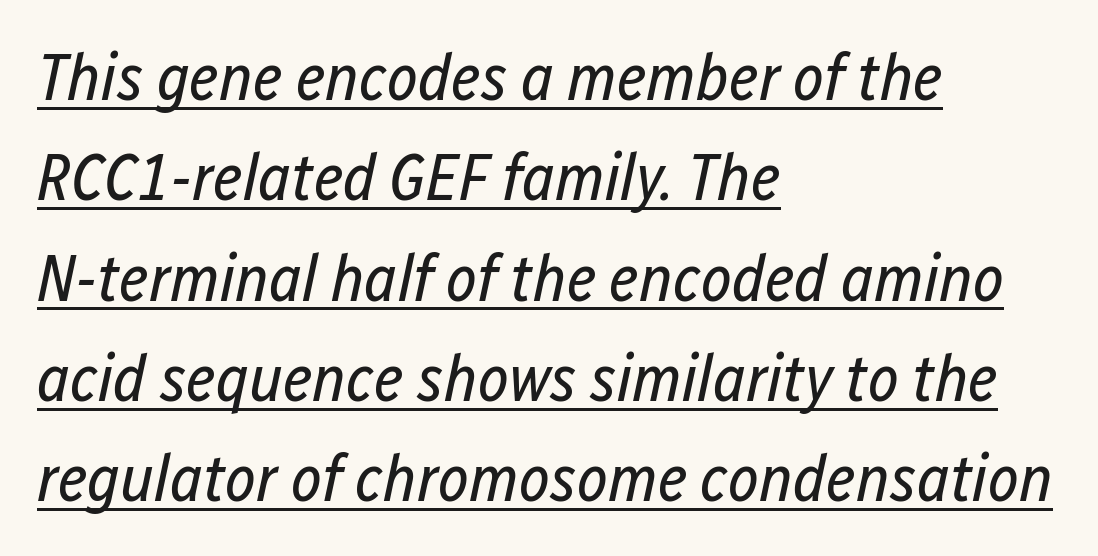
The image shows 66 px regular-weight, condensed type, italic (leaning right); set left-aligned, normal line spacing (1.52x), normal letter spacing, underlined; low stroke contrast and a medium x-height.
